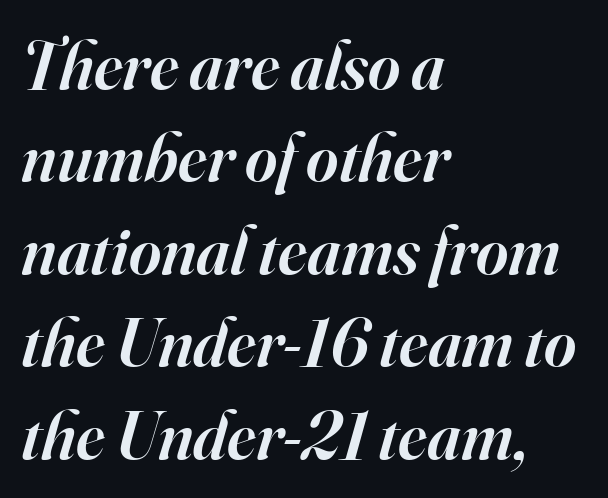
The image shows 69 px semibold serif type, italic (leaning right); set left-aligned, normal line spacing (1.34x), normal letter spacing, not underlined; high stroke contrast and a small x-height.
